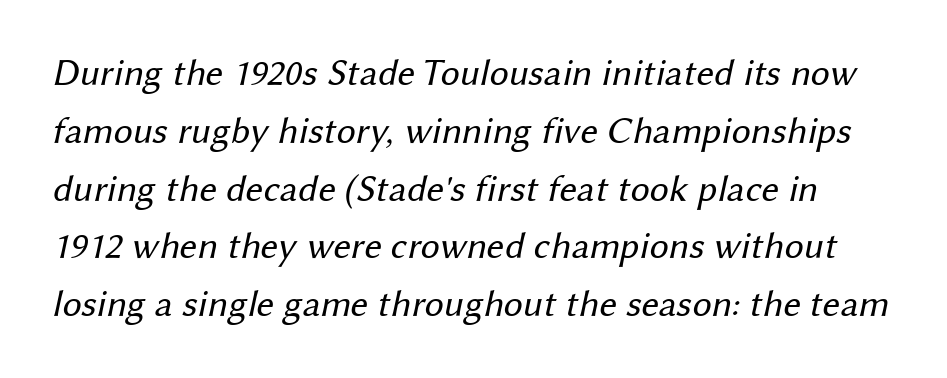
The image shows 38 px regular-weight sans-serif type; set normal line spacing (1.52x), normal letter spacing, not underlined; medium stroke contrast and a medium x-height.
